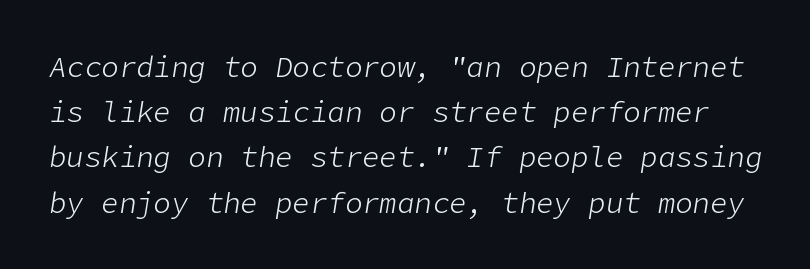
The image shows 29 px light type, italic (leaning right); set normal line spacing (1.56x), normal letter spacing, not underlined; low stroke contrast and a medium x-height.
